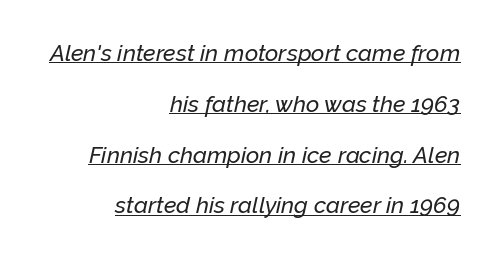
Q: Is the text italic (slanted)? A: Yes, it leans right by about 12 degrees.
Q: Is the text underlined? A: Yes.
Q: How is the paragraph aligned? A: Right-aligned.
Q: Is the spacing between letters normal or unusually wide? A: Normal.
Q: Is the spacing between lines tight, normal or loose? A: Loose.
